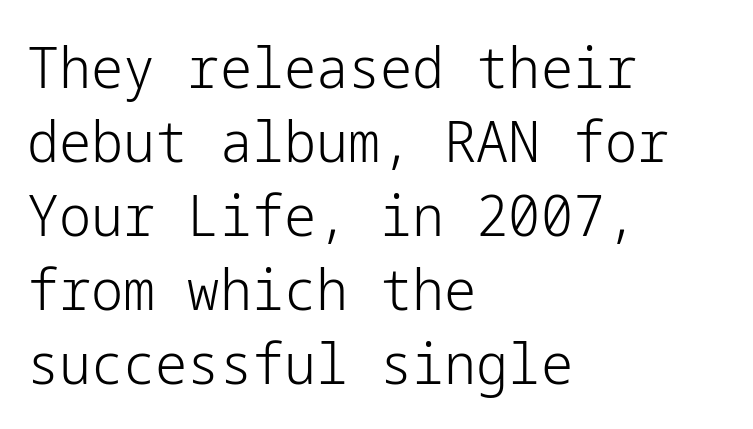
The image shows 57 px light sans-serif type, upright; set left-aligned, normal line spacing (1.3x), normal letter spacing, not underlined; low stroke contrast and a medium x-height.
